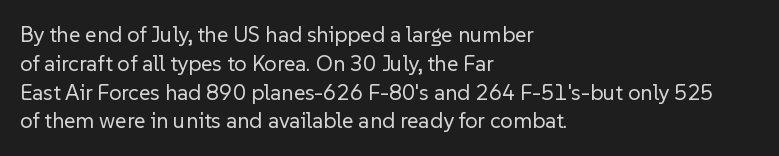
Q: Is the text bold? A: No.
Q: Is the text italic (slanted)? A: No, it is upright.
Q: Is the text underlined? A: No.
Q: How is the paragraph aligned? A: Left-aligned.
Q: Is the spacing between letters normal or unusually wide? A: Normal.
Q: Is the spacing between lines tight, normal or loose? A: Normal.
